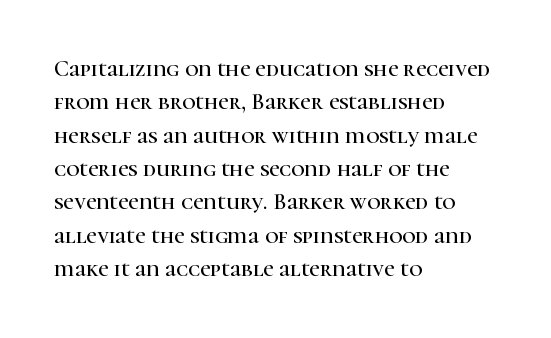
The image shows 23 px text type, upright; set left-aligned, normal line spacing (1.45x), normal letter spacing, not underlined.
